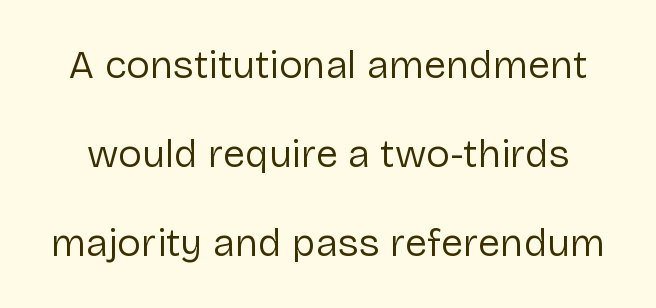
Are there feet on the stems? There aren't — it's a sans. The passage shown is not bold in any degree. Loosely led — the rows are spread out. A typesetter would call this proportional, since set widths differ per character. Descender tails drop into unmarked territory.
